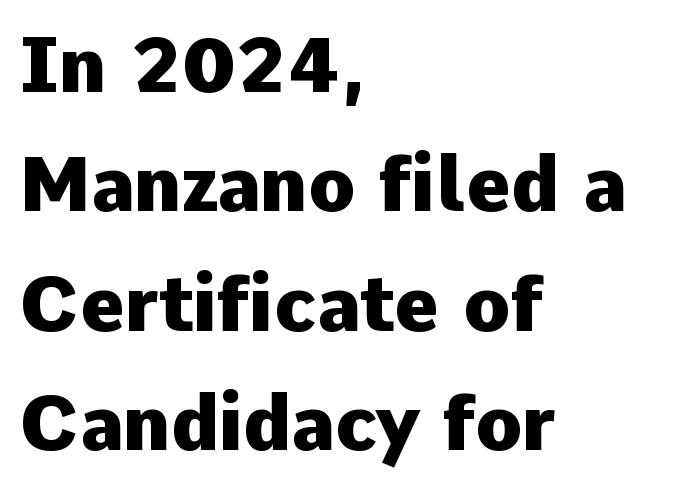
The image shows 76 px heavy sans-serif type, upright; set left-aligned, normal line spacing (1.57x), normal letter spacing, not underlined; low stroke contrast and a medium x-height.
